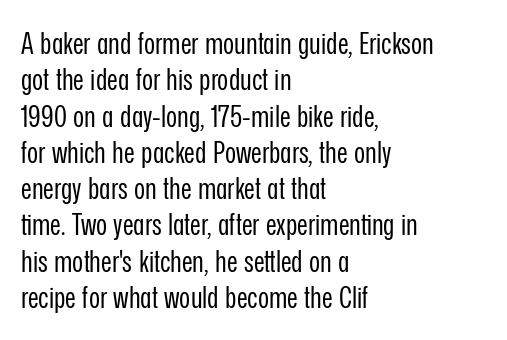
Caption: face not bold, strokes unweighted. Grotesque or geometric, the face here clearly has no serifs. Each word holds together tightly as a unit, with standard inter-letter gaps. Nobody drew a line under any word here.
